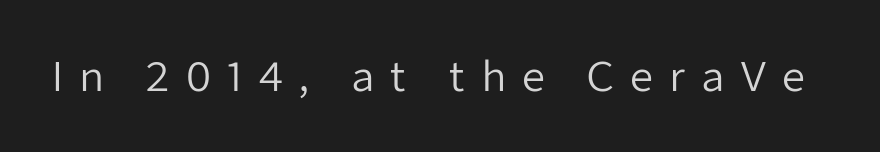
The image shows 41 px regular-weight sans-serif type, upright; set unusually wide letter spacing (+0.37 em), not underlined; low stroke contrast and a medium x-height.
